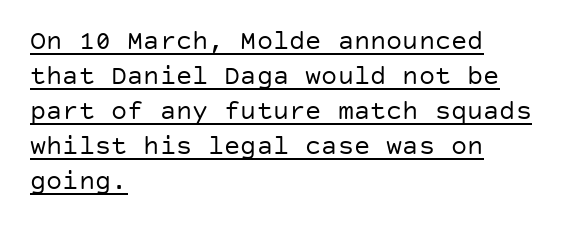
Teacher's note: observe the even left margin — that is flush-left alignment. Decoration check: the copy is underlined. The line-height multiplier appears to be the usual default. You could call the tracking neutral — neither tight nor loose. A light-to-regular cut is what we see here. A roman cut, with each character standing at attention.
